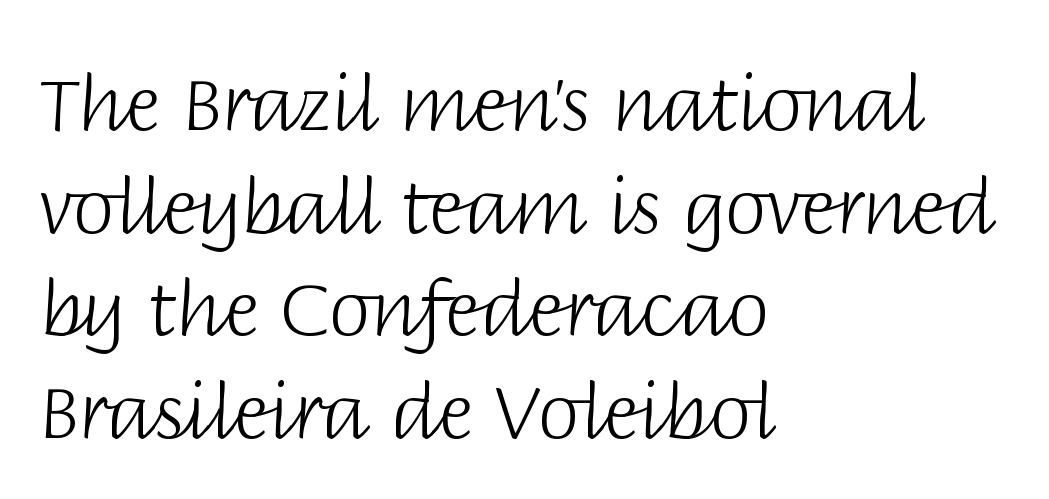
Q: Is the text bold? A: No.
Q: Is the text italic (slanted)? A: No, it is upright.
Q: Is the typeface a serif or a sans-serif typeface? A: Sans-serif.
Q: Is the text underlined? A: No.
Q: How is the paragraph aligned? A: Left-aligned.
Q: Is the spacing between letters normal or unusually wide? A: Normal.
Q: Is the spacing between lines tight, normal or loose? A: Normal.
Q: Width (condensed, normal, or wide)? A: Normal.
Q: Stroke contrast? A: Low.
Q: x-height? A: Large.
Q: Monospaced? A: No.
